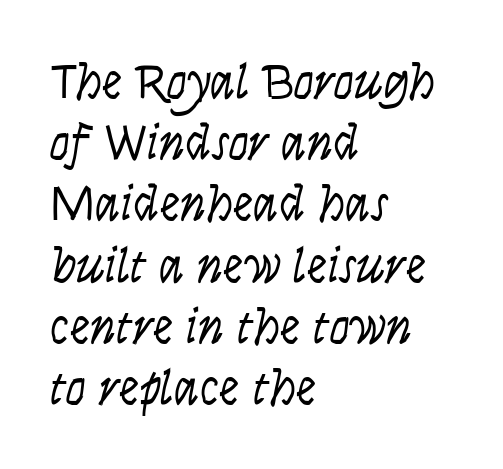
{"italic": "yes", "lean": "right", "slant_degrees": 9, "bold": "no", "weight": "light", "width": "condensed", "stroke_contrast": "low", "x_height": "large", "monospaced": "no", "underline": "no", "align": "left", "line_spacing_ratio": 1.2, "letter_spacing": "normal", "letter_spacing_em": 0.0, "glyph_px": 51}
